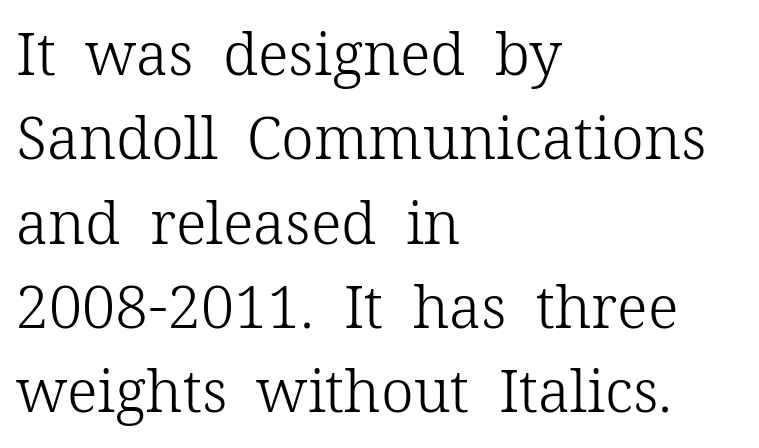
Q: Is the text bold? A: No.
Q: Is the text italic (slanted)? A: No, it is upright.
Q: Is the typeface a serif or a sans-serif typeface? A: Serif.
Q: Is the text underlined? A: No.
Q: How is the paragraph aligned? A: Left-aligned.
Q: Is the spacing between letters normal or unusually wide? A: Normal.
Q: Is the spacing between lines tight, normal or loose? A: Normal.
Q: Width (condensed, normal, or wide)? A: Normal.
Q: Stroke contrast? A: Low.
Q: x-height? A: Medium.
Q: Monospaced? A: No.
